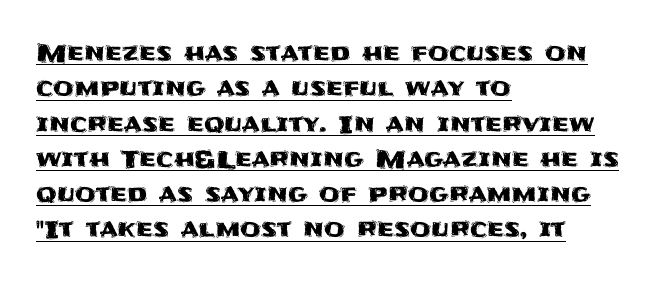
The image shows 24 px text type, upright; set left-aligned, normal line spacing (1.47x), normal letter spacing, underlined.
